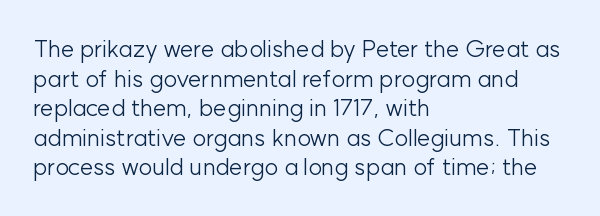
Q: Is the text bold? A: No.
Q: Is the text italic (slanted)? A: No, it is upright.
Q: Is the text underlined? A: No.
Q: How is the paragraph aligned? A: Left-aligned.
Q: Is the spacing between letters normal or unusually wide? A: Normal.
